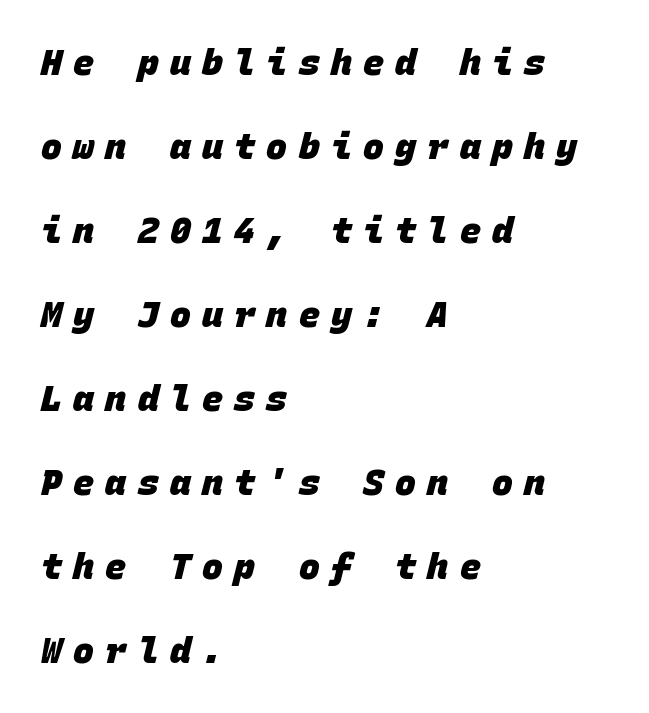
The image shows 35 px heavy sans-serif type, monospaced; set left-aligned, loose line spacing (2.4x), unusually wide letter spacing (+0.32 em), not underlined; low stroke contrast and a large x-height.
